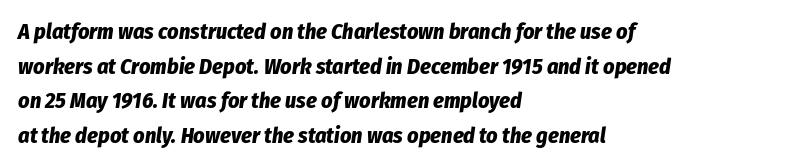
{"italic": "yes", "lean": "right", "slant_degrees": 8, "bold": "yes", "underline": "no", "align": "left", "line_spacing": "normal", "line_spacing_ratio": 1.57, "letter_spacing": "normal", "letter_spacing_em": 0.0, "glyph_px": 22}
